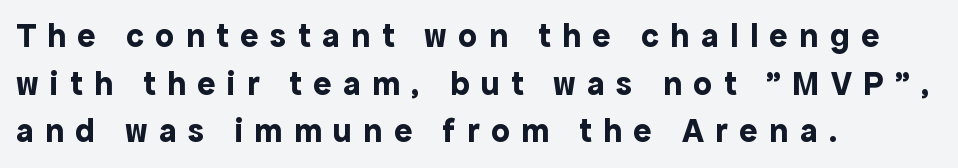
Q: Is the text bold? A: Yes.
Q: Is the text italic (slanted)? A: No, it is upright.
Q: Is the typeface a serif or a sans-serif typeface? A: Sans-serif.
Q: Is the text underlined? A: No.
Q: How is the paragraph aligned? A: Left-aligned.
Q: Is the spacing between letters normal or unusually wide? A: Unusually wide.
Q: Is the spacing between lines tight, normal or loose? A: Normal.
Q: Width (condensed, normal, or wide)? A: Normal.
Q: x-height? A: Medium.
Q: Monospaced? A: No.
